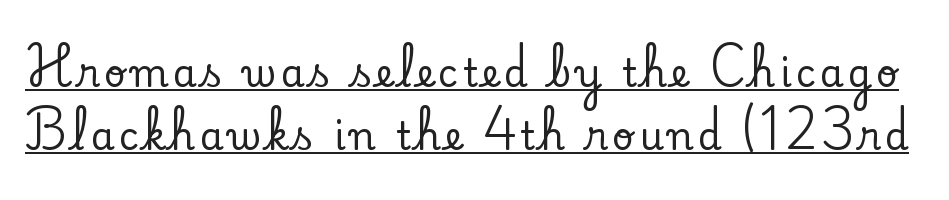
The image shows 38 px serif type, upright; set normal line spacing (1.67x), underlined; low stroke contrast and a small x-height.
